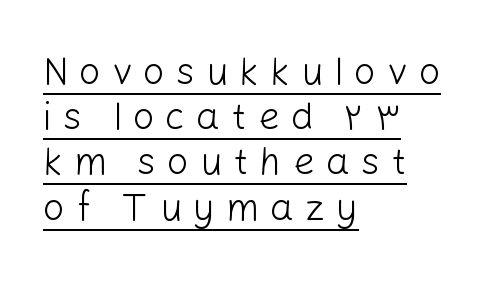
Does extra space separate the letters? Yes, quite a lot of it. Style check: upright. Do the characters align in a grid? No, the font is proportional. Decoration check: the copy is underlined.
